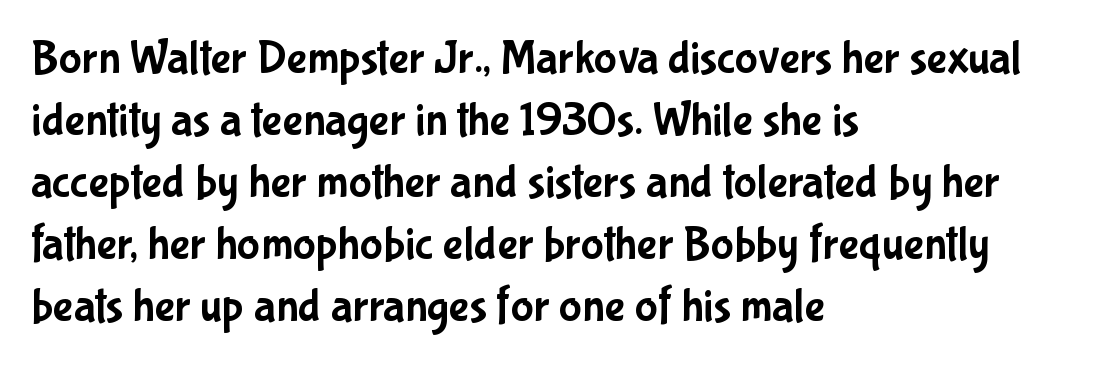
Q: Is the text italic (slanted)? A: No, it is upright.
Q: Is the typeface a serif or a sans-serif typeface? A: Sans-serif.
Q: Is the text underlined? A: No.
Q: How is the paragraph aligned? A: Left-aligned.
Q: Is the spacing between letters normal or unusually wide? A: Normal.
Q: Is the spacing between lines tight, normal or loose? A: Normal.
Q: Width (condensed, normal, or wide)? A: Condensed.
Q: Stroke contrast? A: Low.
Q: x-height? A: Medium.
Q: Monospaced? A: No.
